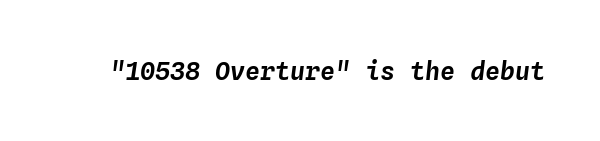
{"italic": "yes", "lean": "right", "slant_degrees": 4, "underline": "no", "letter_spacing": "normal", "letter_spacing_em": 0.0, "glyph_px": 25}
